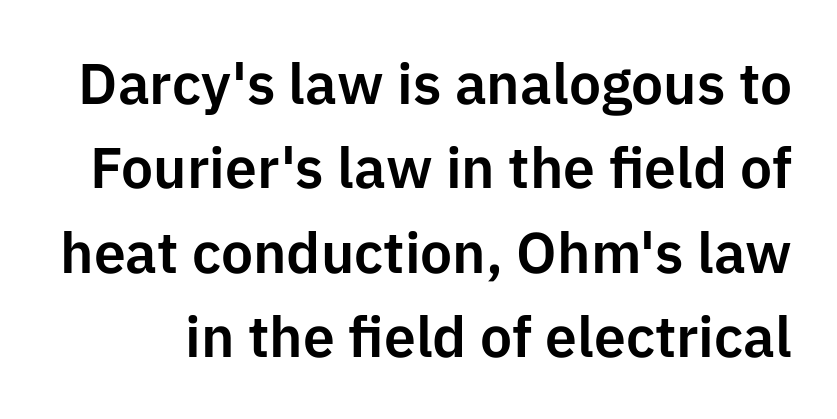
Clear beneath every line of the passage. Observe the absence of serifs on each vertical stroke in this sample. Glyph-to-glyph distance matches everyday printed text. Students, observe: this is what conventionally led text looks like.
